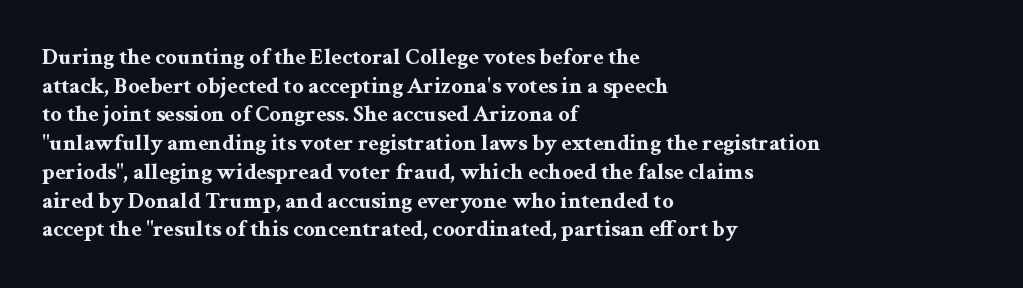
Q: Is the text bold? A: Yes.
Q: Is the text italic (slanted)? A: No, it is upright.
Q: Is the text underlined? A: No.
Q: How is the paragraph aligned? A: Left-aligned.
Q: Is the spacing between letters normal or unusually wide? A: Normal.
Q: Is the spacing between lines tight, normal or loose? A: Normal.
